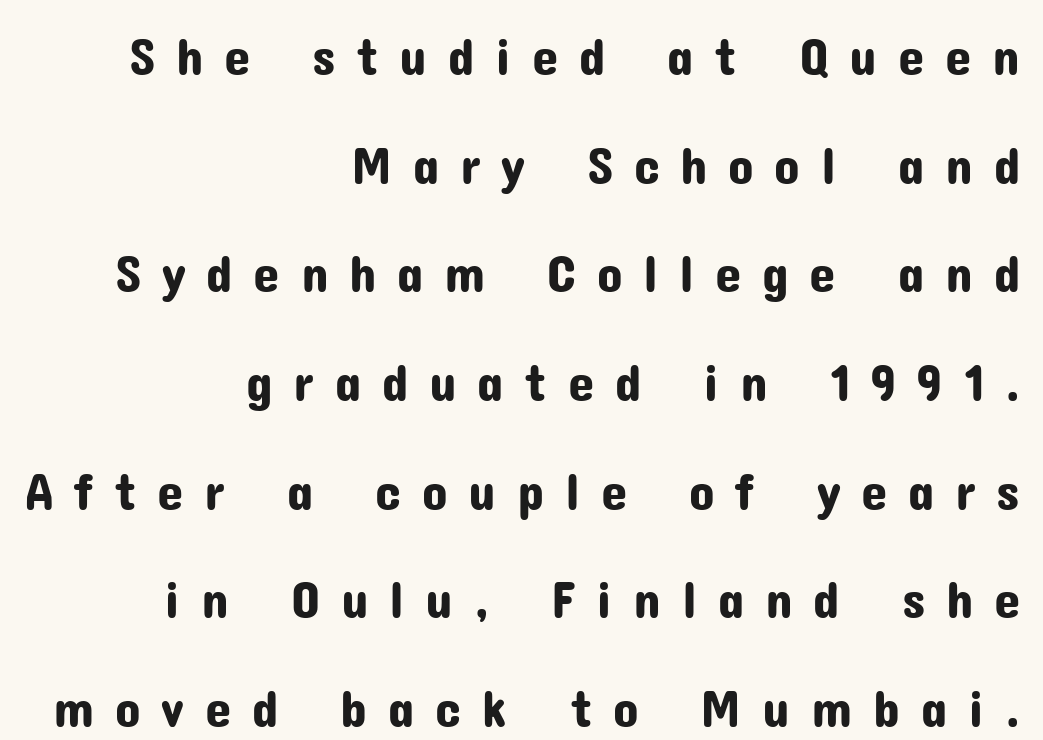
Q: Is the text italic (slanted)? A: No, it is upright.
Q: Is the typeface a serif or a sans-serif typeface? A: Sans-serif.
Q: Is the text underlined? A: No.
Q: How is the paragraph aligned? A: Right-aligned.
Q: Is the spacing between letters normal or unusually wide? A: Unusually wide.
Q: Is the spacing between lines tight, normal or loose? A: Loose.
Q: Width (condensed, normal, or wide)? A: Normal.
Q: Stroke contrast? A: Low.
Q: x-height? A: Medium.
Q: Monospaced? A: No.
